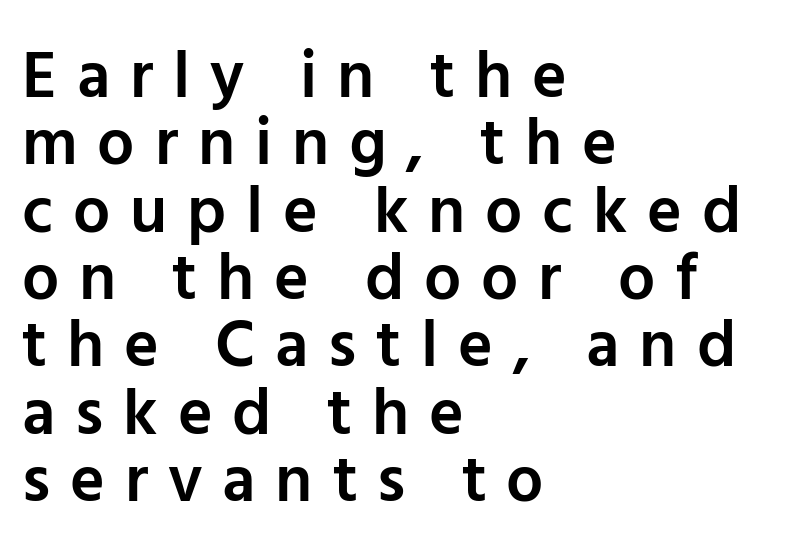
{"serif": "no", "italic": "no", "bold": "semi", "weight": "semibold", "width": "normal", "stroke_contrast": "low", "x_height": "medium", "monospaced": "no", "underline": "no", "align": "left", "line_spacing": "tight", "line_spacing_ratio": 1.02, "letter_spacing": "wide", "letter_spacing_em": 0.3, "glyph_px": 66}
